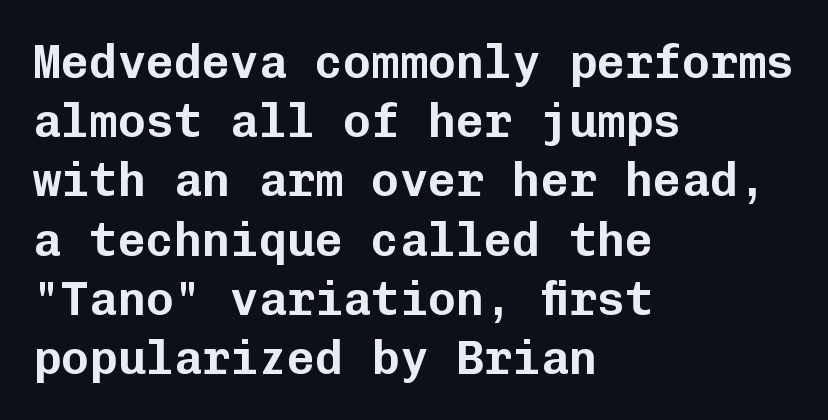
Q: Is the text italic (slanted)? A: No, it is upright.
Q: Is the typeface a serif or a sans-serif typeface? A: Sans-serif.
Q: Is the text underlined? A: No.
Q: How is the paragraph aligned? A: Left-aligned.
Q: Is the spacing between letters normal or unusually wide? A: Normal.
Q: Is the spacing between lines tight, normal or loose? A: Normal.
Q: Width (condensed, normal, or wide)? A: Normal.
Q: Stroke contrast? A: Low.
Q: x-height? A: Medium.
Q: Monospaced? A: Yes.
